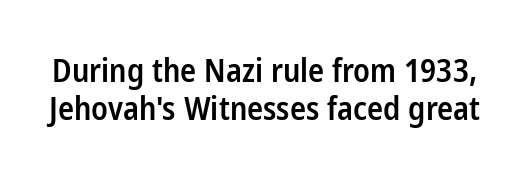
{"serif": "no", "italic": "no", "bold": "semi", "weight": "semibold", "width": "condensed", "stroke_contrast": "low", "x_height": "medium", "monospaced": "no", "underline": "no", "line_spacing_ratio": 1.19, "letter_spacing": "normal", "letter_spacing_em": 0.0, "glyph_px": 32}
